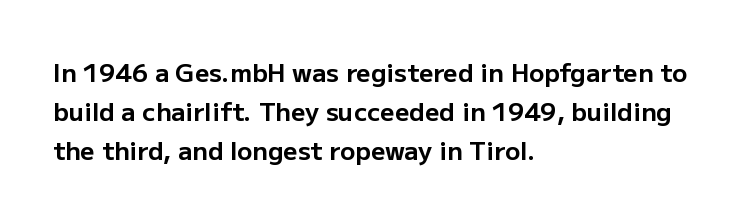
Vertical strokes here are truly vertical. In terms of letterspacing, this is plain default setting. This block has exactly the height ordinary leading produces. Pretty heavy lettering here — definitely bold.
